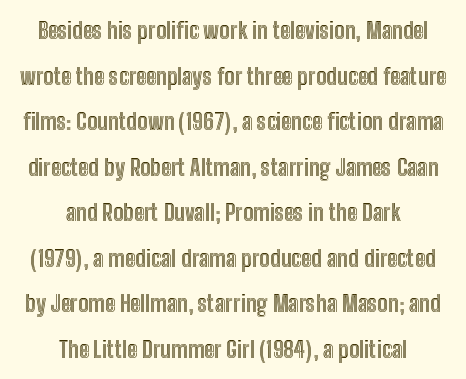
Posture: vertical. Tracking here is standard; glyphs follow each other at the usual distance. Students, observe: this is what heavily led, spacious text looks like. Descenders hang freely into open space. Typeset on center — no edge is straight.
